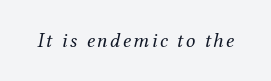
Q: Is the text bold? A: No.
Q: Is the text italic (slanted)? A: Yes, it leans right by about 12 degrees.
Q: Is the text underlined? A: No.
